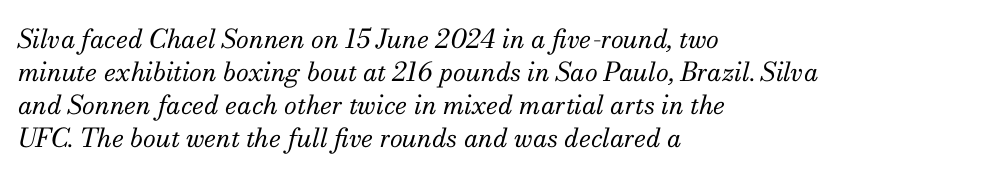
Q: Is the text bold? A: No.
Q: Is the text italic (slanted)? A: Yes, it leans right by about 13 degrees.
Q: Is the text underlined? A: No.
Q: How is the paragraph aligned? A: Left-aligned.
Q: Is the spacing between letters normal or unusually wide? A: Normal.
Q: Is the spacing between lines tight, normal or loose? A: Normal.
